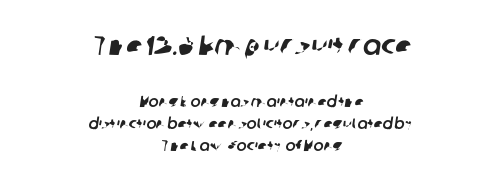
{"underline": "no", "align": "center", "line_spacing": "normal", "line_spacing_ratio": 1.46, "letter_spacing": "normal", "letter_spacing_em": 0.0, "larger_block": "first", "size_ratio": 1.8, "glyph_px": 27}
